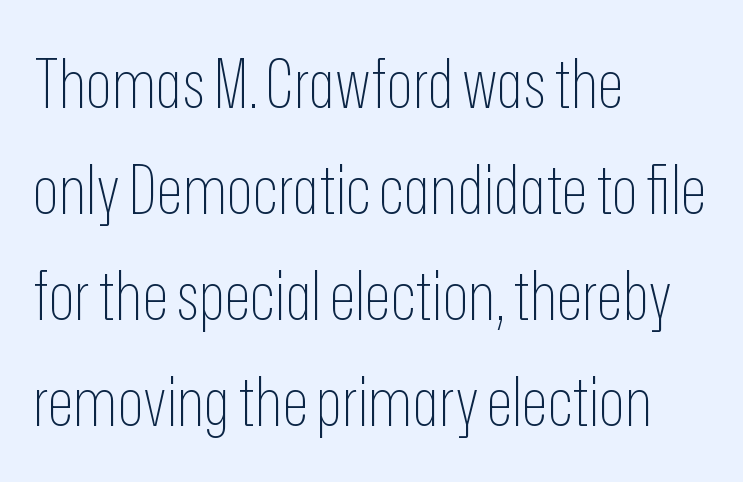
Q: Is the text bold? A: No.
Q: Is the text italic (slanted)? A: No, it is upright.
Q: Is the typeface a serif or a sans-serif typeface? A: Sans-serif.
Q: Is the text underlined? A: No.
Q: How is the paragraph aligned? A: Left-aligned.
Q: Is the spacing between letters normal or unusually wide? A: Normal.
Q: Is the spacing between lines tight, normal or loose? A: Normal.
Q: Width (condensed, normal, or wide)? A: Condensed.
Q: Stroke contrast? A: Low.
Q: x-height? A: Medium.
Q: Monospaced? A: No.
